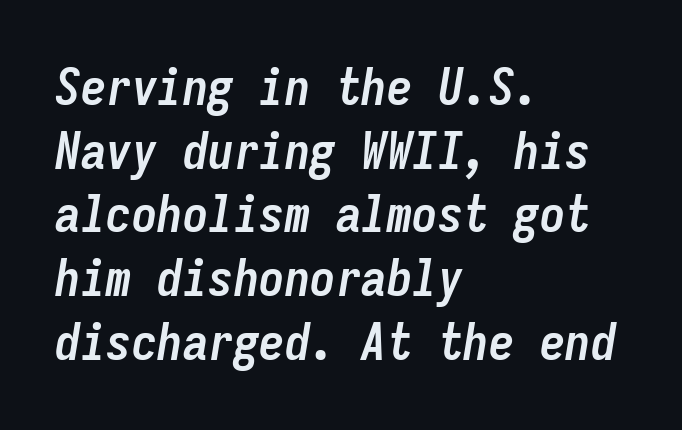
Q: Is the text bold? A: Yes.
Q: Is the text italic (slanted)? A: Yes, it leans right by about 9 degrees.
Q: Is the text underlined? A: No.
Q: How is the paragraph aligned? A: Left-aligned.
Q: Is the spacing between letters normal or unusually wide? A: Normal.
Q: Is the spacing between lines tight, normal or loose? A: Normal.
Q: Width (condensed, normal, or wide)? A: Condensed.
Q: Stroke contrast? A: Low.
Q: x-height? A: Medium.
Q: Monospaced? A: Yes.
